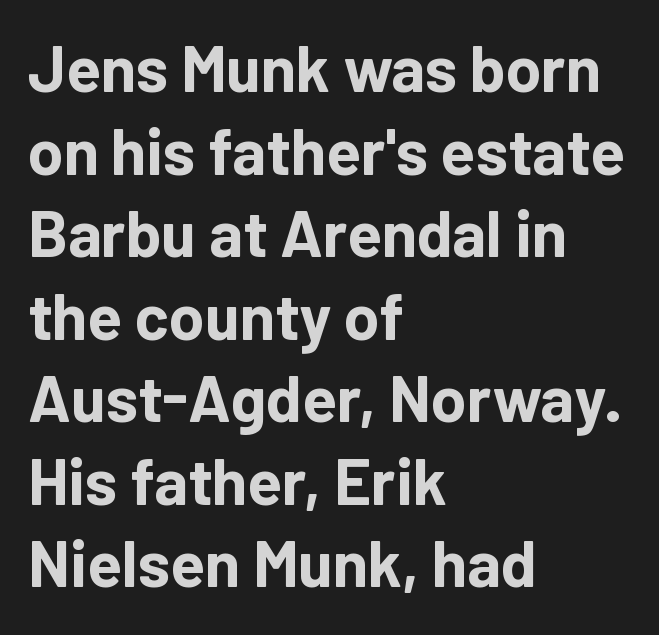
The image shows 64 px bold sans-serif type, upright; set left-aligned, normal line spacing (1.29x), normal letter spacing, not underlined; low stroke contrast and a medium x-height.
